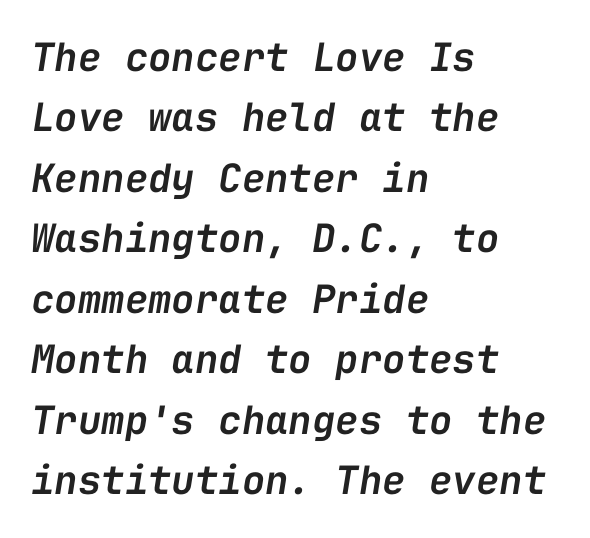
Q: Is the text bold? A: Semi-bold.
Q: Is the text italic (slanted)? A: Yes, it leans right by about 9 degrees.
Q: Is the text underlined? A: No.
Q: How is the paragraph aligned? A: Left-aligned.
Q: Is the spacing between letters normal or unusually wide? A: Normal.
Q: Is the spacing between lines tight, normal or loose? A: Normal.
Q: Width (condensed, normal, or wide)? A: Normal.
Q: Stroke contrast? A: Low.
Q: x-height? A: Medium.
Q: Monospaced? A: Yes.
